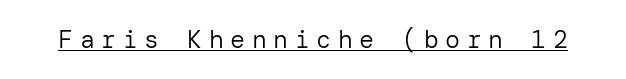
The image shows 25 px text type, upright; set unusually wide letter spacing (+0.26 em), underlined.
